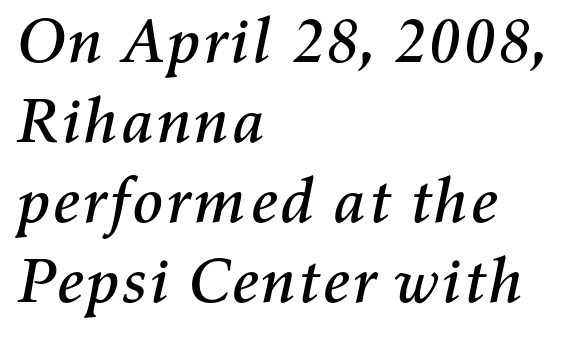
Q: Is the text italic (slanted)? A: Yes, it leans right by about 11 degrees.
Q: Is the text underlined? A: No.
Q: How is the paragraph aligned? A: Left-aligned.
Q: Is the spacing between letters normal or unusually wide? A: Normal.
Q: Is the spacing between lines tight, normal or loose? A: Normal.
Q: Width (condensed, normal, or wide)? A: Normal.
Q: Stroke contrast? A: Medium.
Q: x-height? A: Medium.
Q: Monospaced? A: No.
